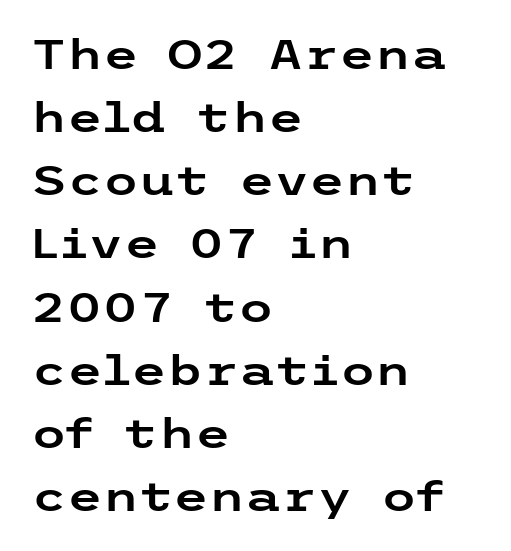
Q: Is the text italic (slanted)? A: No, it is upright.
Q: Is the typeface a serif or a sans-serif typeface? A: Sans-serif.
Q: Is the text underlined? A: No.
Q: How is the paragraph aligned? A: Left-aligned.
Q: Is the spacing between letters normal or unusually wide? A: Normal.
Q: Is the spacing between lines tight, normal or loose? A: Normal.
Q: Width (condensed, normal, or wide)? A: Wide.
Q: Stroke contrast? A: Low.
Q: x-height? A: Medium.
